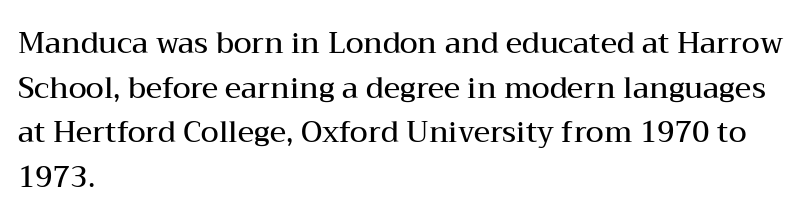
The image shows 29 px semibold, wide serif type, upright; set left-aligned, normal line spacing (1.54x), normal letter spacing, not underlined; medium stroke contrast and a medium x-height.
